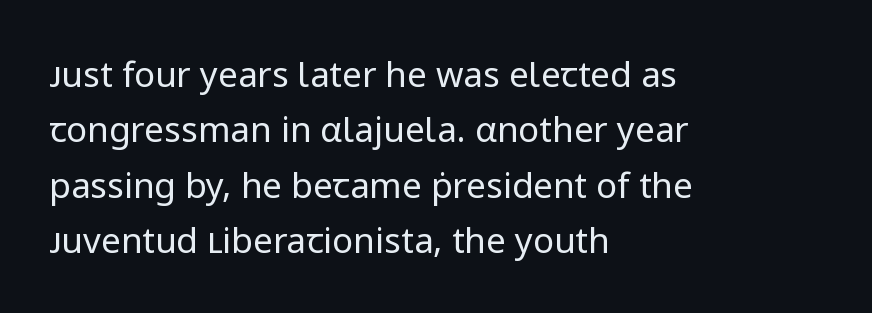
The image shows 35 px regular-weight sans-serif type, upright; set left-aligned, normal line spacing (1.58x), normal letter spacing, not underlined; low stroke contrast and a medium x-height.
